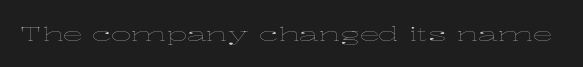
{"italic": "no", "bold": "no", "underline": "no", "letter_spacing": "normal", "letter_spacing_em": 0.0, "glyph_px": 20}
